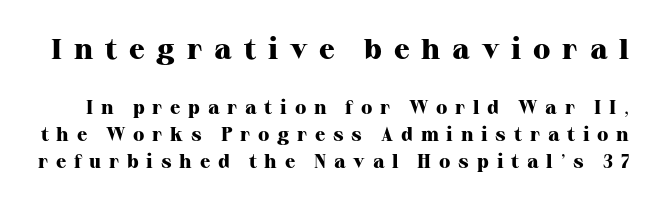
{"serif": "yes", "italic": "no", "bold": "yes", "weight": "heavy", "width": "normal", "stroke_contrast": "high", "x_height": "medium", "monospaced": "no", "underline": "no", "line_spacing": "normal", "line_spacing_ratio": 1.43, "letter_spacing": "wide", "letter_spacing_em": 0.41, "larger_block": "first", "size_ratio": 1.53, "glyph_px": 29}
